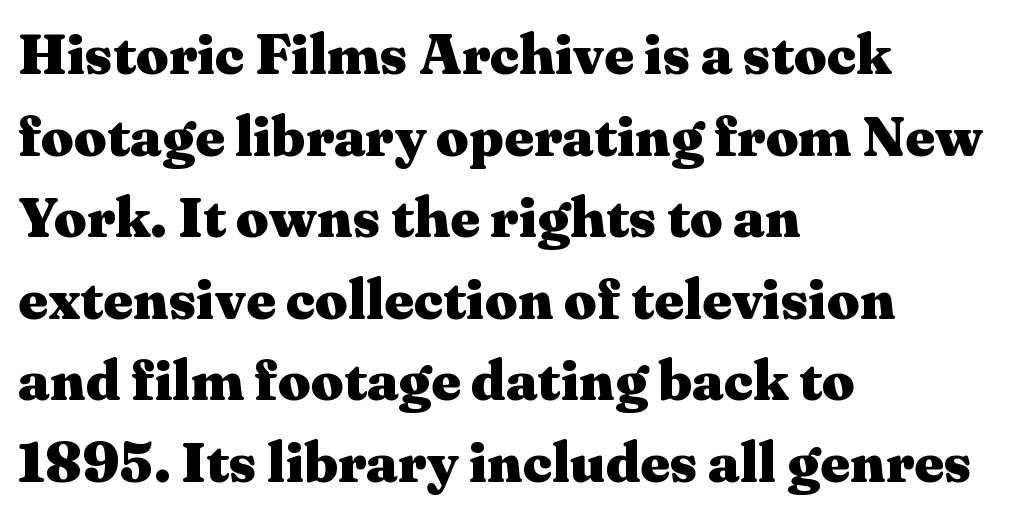
Q: Is the text bold? A: Yes.
Q: Is the text italic (slanted)? A: No, it is upright.
Q: Is the typeface a serif or a sans-serif typeface? A: Serif.
Q: Is the text underlined? A: No.
Q: How is the paragraph aligned? A: Left-aligned.
Q: Is the spacing between letters normal or unusually wide? A: Normal.
Q: Is the spacing between lines tight, normal or loose? A: Normal.
Q: Width (condensed, normal, or wide)? A: Wide.
Q: Stroke contrast? A: Medium.
Q: x-height? A: Medium.
Q: Monospaced? A: No.
